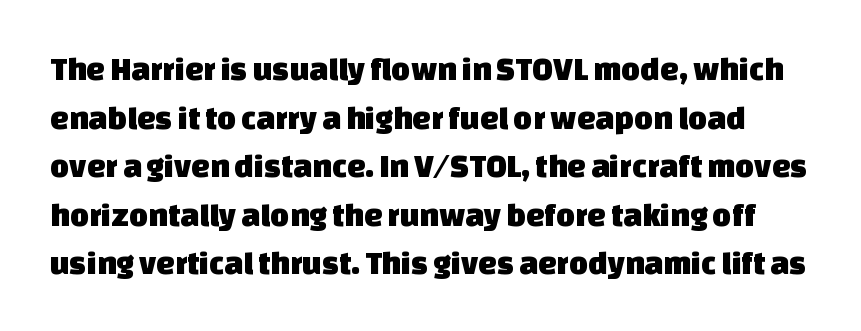
Clear beneath every line of the passage. Classification — sans serif. Do the characters align in a grid? No, the font is proportional. A normal amount of white space separates one row of letters from the next.
